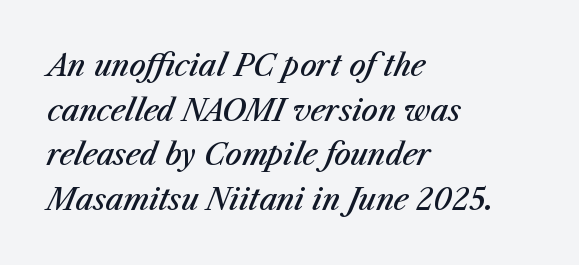
The image shows 29 px semibold type, italic (leaning right); set left-aligned, normal line spacing (1.54x), normal letter spacing, not underlined; medium stroke contrast and a medium x-height.
